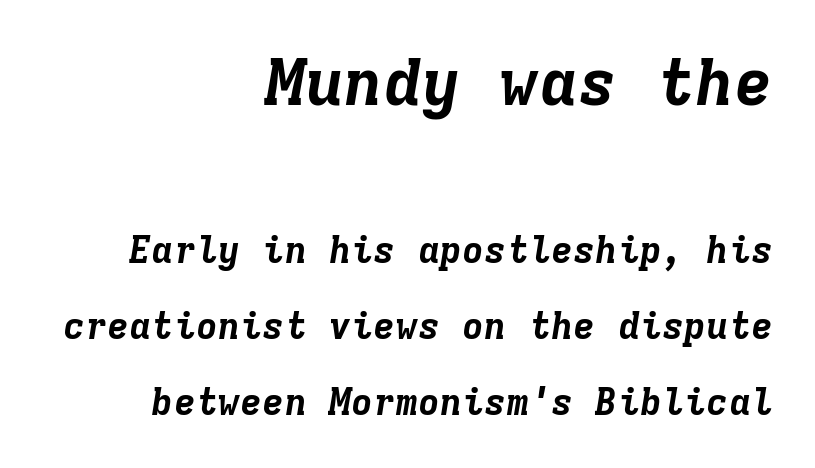
{"italic": "yes", "lean": "right", "slant_degrees": 9, "bold": "yes", "weight": "bold", "width": "normal", "stroke_contrast": "low", "x_height": "medium", "monospaced": "yes", "underline": "no", "align": "right", "line_spacing": "loose", "line_spacing_ratio": 2.05, "letter_spacing": "normal", "letter_spacing_em": 0.0, "larger_block": "first", "size_ratio": 1.76, "glyph_px": 65}
